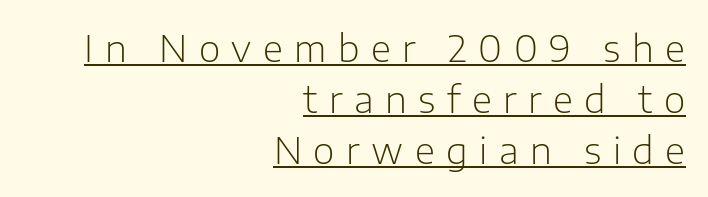
Q: Is the text bold? A: No.
Q: Is the text italic (slanted)? A: No, it is upright.
Q: Is the typeface a serif or a sans-serif typeface? A: Sans-serif.
Q: Is the text underlined? A: Yes.
Q: How is the paragraph aligned? A: Right-aligned.
Q: Is the spacing between letters normal or unusually wide? A: Unusually wide.
Q: Is the spacing between lines tight, normal or loose? A: Normal.
Q: Width (condensed, normal, or wide)? A: Normal.
Q: Stroke contrast? A: Low.
Q: x-height? A: Medium.
Q: Monospaced? A: No.
